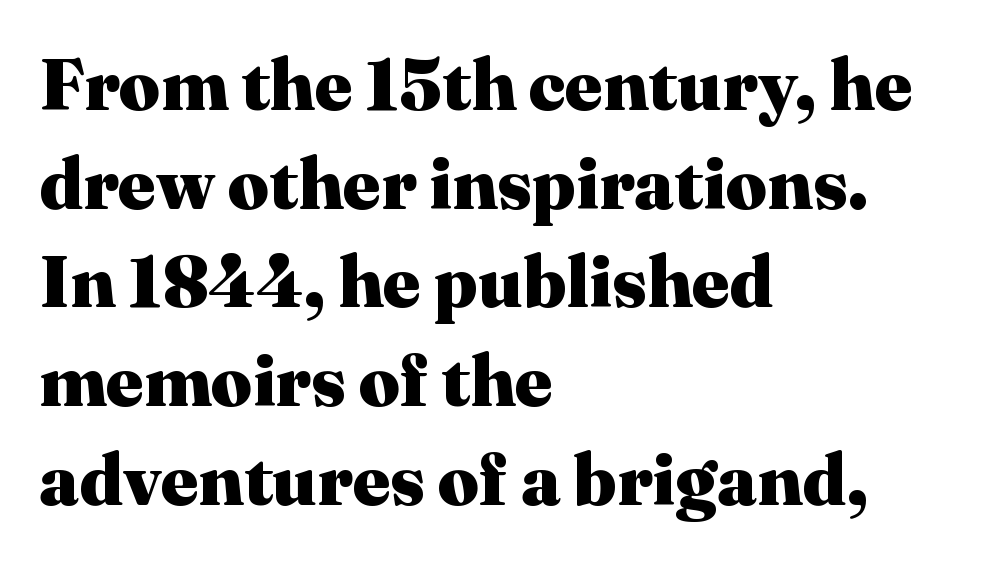
Q: Is the text bold? A: Yes.
Q: Is the text italic (slanted)? A: No, it is upright.
Q: Is the typeface a serif or a sans-serif typeface? A: Serif.
Q: Is the text underlined? A: No.
Q: How is the paragraph aligned? A: Left-aligned.
Q: Is the spacing between letters normal or unusually wide? A: Normal.
Q: Is the spacing between lines tight, normal or loose? A: Normal.
Q: Width (condensed, normal, or wide)? A: Normal.
Q: Stroke contrast? A: Medium.
Q: x-height? A: Medium.
Q: Monospaced? A: No.
